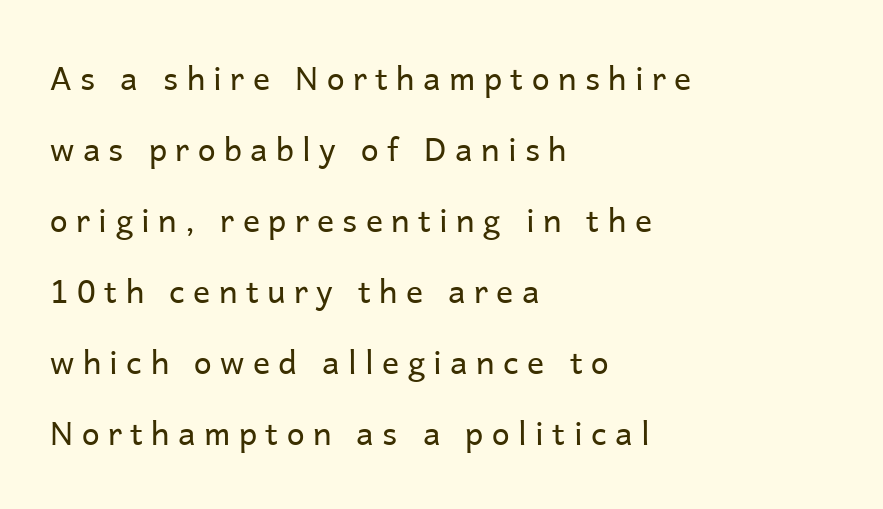
Q: Is the text bold? A: No.
Q: Is the text italic (slanted)? A: No, it is upright.
Q: Is the typeface a serif or a sans-serif typeface? A: Sans-serif.
Q: Is the text underlined? A: No.
Q: How is the paragraph aligned? A: Left-aligned.
Q: Is the spacing between letters normal or unusually wide? A: Unusually wide.
Q: Is the spacing between lines tight, normal or loose? A: Loose.
Q: Width (condensed, normal, or wide)? A: Normal.
Q: Stroke contrast? A: Low.
Q: x-height? A: Medium.
Q: Monospaced? A: No.
